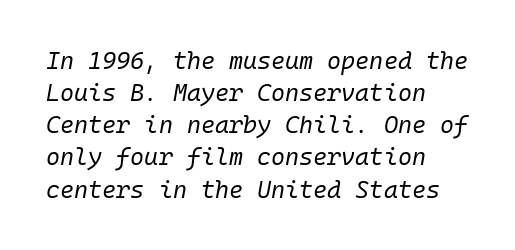
The image shows 24 px text type, italic (leaning right); set left-aligned, normal line spacing (1.34x), normal letter spacing, not underlined.
